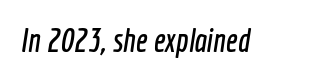
The image shows 33 px condensed sans-serif type; set normal letter spacing, not underlined; a medium x-height.
